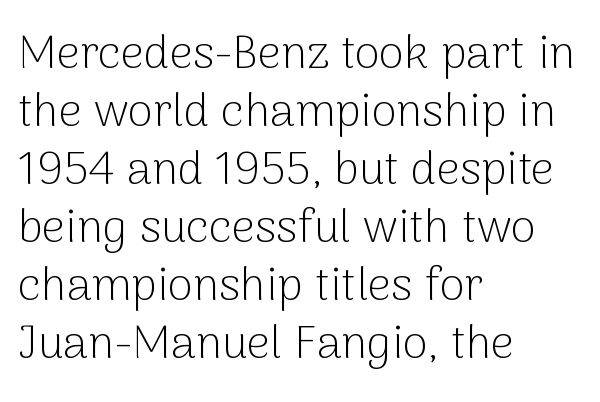
{"serif": "no", "italic": "no", "bold": "no", "weight": "light", "width": "normal", "stroke_contrast": "low", "x_height": "medium", "monospaced": "no", "underline": "no", "align": "left", "line_spacing": "normal", "line_spacing_ratio": 1.26, "letter_spacing": "normal", "letter_spacing_em": 0.0, "glyph_px": 46}
